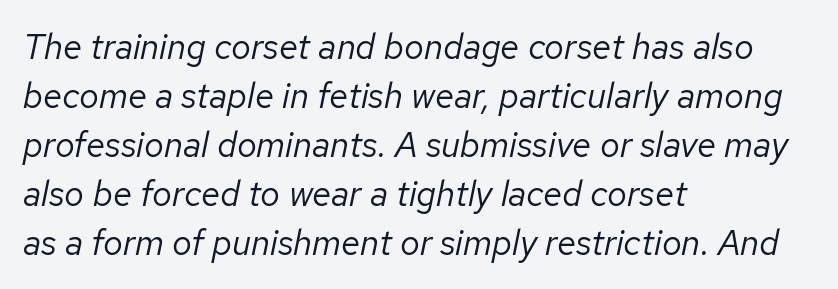
Q: Is the text bold? A: No.
Q: Is the text italic (slanted)? A: Yes, it leans right by about 12 degrees.
Q: Is the text underlined? A: No.
Q: How is the paragraph aligned? A: Left-aligned.
Q: Is the spacing between letters normal or unusually wide? A: Normal.
Q: Is the spacing between lines tight, normal or loose? A: Normal.
Q: Width (condensed, normal, or wide)? A: Normal.
Q: Stroke contrast? A: Low.
Q: x-height? A: Medium.
Q: Monospaced? A: No.
